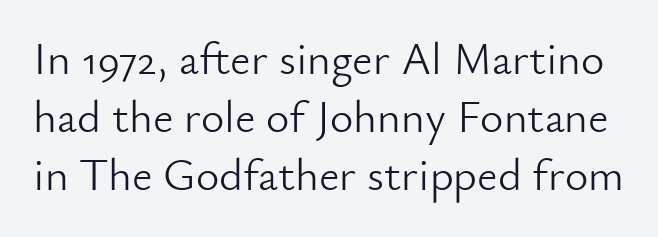
Observe the ordinary spacing: letters are neighbours, not strangers. The text was rendered using a sans face with plain stroke endings. The gap between lines stays unmarked. You can tell it's not italic because the verticals are truly vertical. Leading: standard. Is the stroke heavy? The answer is a plain regular-or-lighter.
